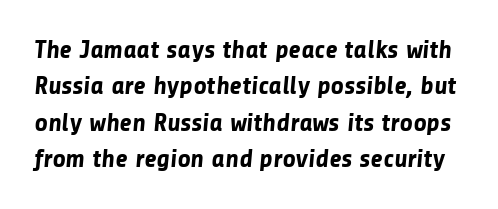
The image shows 26 px bold type; set normal line spacing (1.4x), normal letter spacing, not underlined.
